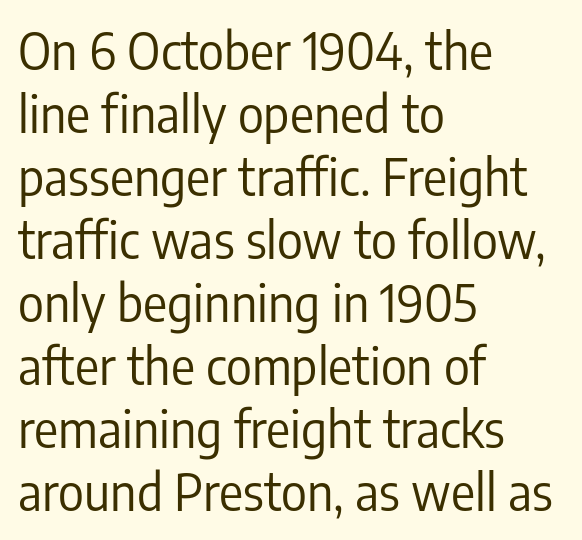
{"serif": "no", "italic": "no", "bold": "no", "weight": "regular", "width": "condensed", "stroke_contrast": "low", "x_height": "medium", "monospaced": "no", "underline": "no", "align": "left", "line_spacing": "normal", "line_spacing_ratio": 1.26, "letter_spacing": "normal", "letter_spacing_em": 0.0, "glyph_px": 50}
